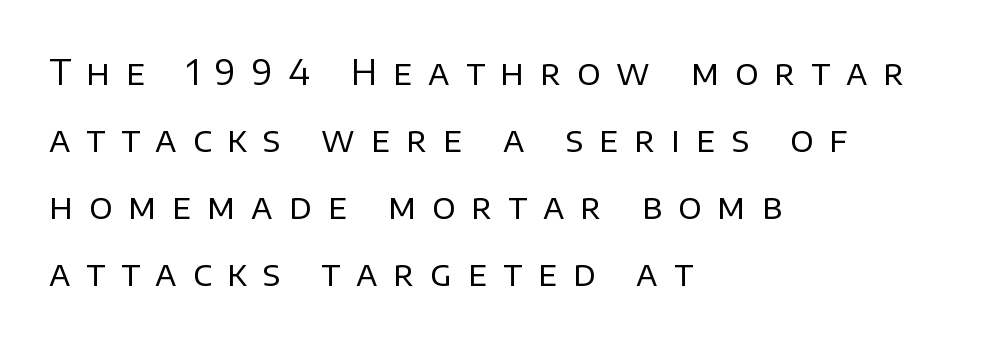
Q: Is the text bold? A: No.
Q: Is the text italic (slanted)? A: No, it is upright.
Q: Is the typeface a serif or a sans-serif typeface? A: Sans-serif.
Q: Is the text underlined? A: No.
Q: How is the paragraph aligned? A: Left-aligned.
Q: Is the spacing between letters normal or unusually wide? A: Unusually wide.
Q: Is the spacing between lines tight, normal or loose? A: Loose.
Q: Width (condensed, normal, or wide)? A: Normal.
Q: Stroke contrast? A: Low.
Q: x-height? A: Large.
Q: Monospaced? A: No.
